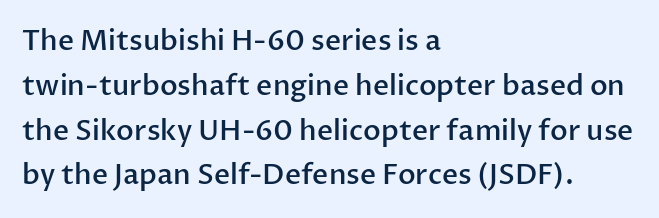
Q: Is the text bold? A: Semi-bold.
Q: Is the text italic (slanted)? A: No, it is upright.
Q: Is the typeface a serif or a sans-serif typeface? A: Sans-serif.
Q: Is the text underlined? A: No.
Q: How is the paragraph aligned? A: Left-aligned.
Q: Is the spacing between letters normal or unusually wide? A: Normal.
Q: Is the spacing between lines tight, normal or loose? A: Normal.
Q: Width (condensed, normal, or wide)? A: Normal.
Q: Stroke contrast? A: Low.
Q: x-height? A: Medium.
Q: Monospaced? A: No.
